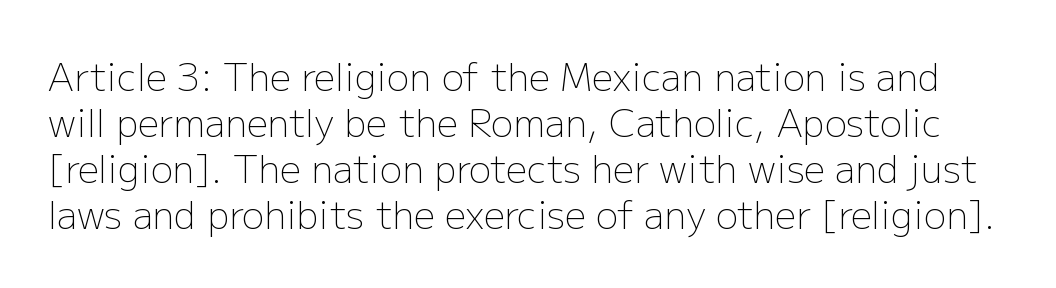
{"serif": "no", "italic": "no", "bold": "no", "weight": "light", "width": "normal", "stroke_contrast": "low", "x_height": "medium", "monospaced": "no", "underline": "no", "line_spacing_ratio": 1.24, "letter_spacing": "normal", "letter_spacing_em": 0.0, "glyph_px": 37}
